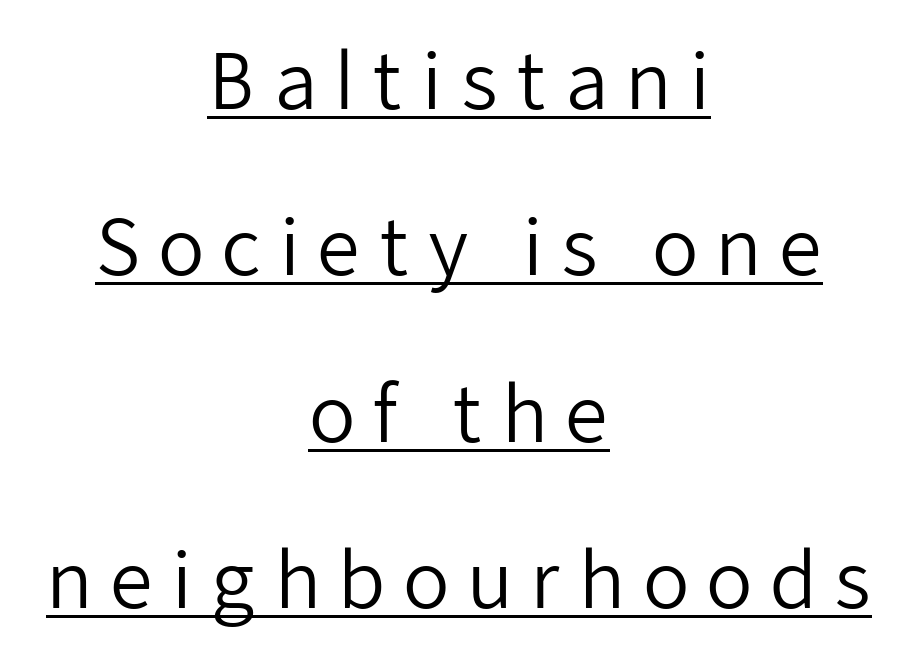
Compared with typical body copy, the letter spacing here is much looser. The font sits on the lighter half of the weight spectrum, regular included. The passage shown is underscored from start to finish. These lines are centered, leaving both edges ragged.
